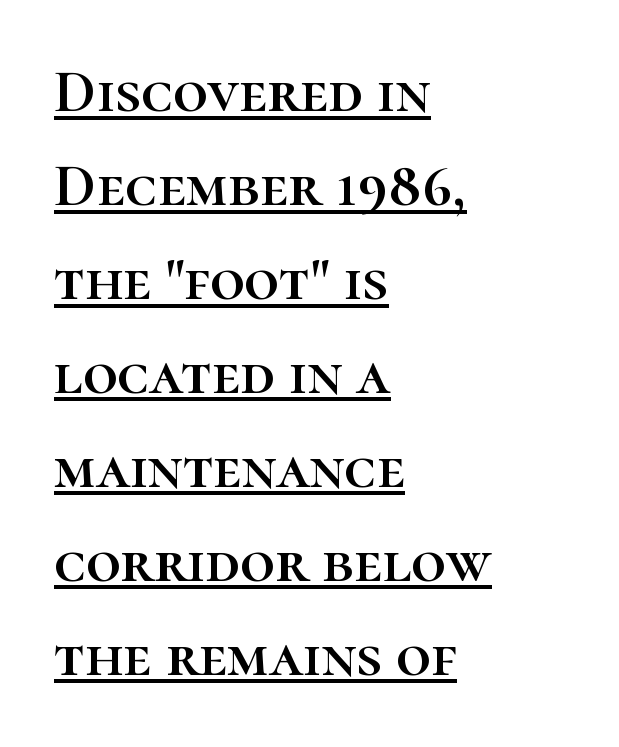
{"italic": "no", "width": "normal", "stroke_contrast": "high", "x_height": "medium", "monospaced": "no", "underline": "yes", "align": "left", "line_spacing": "normal", "line_spacing_ratio": 1.54, "letter_spacing": "normal", "letter_spacing_em": 0.0, "glyph_px": 61}
